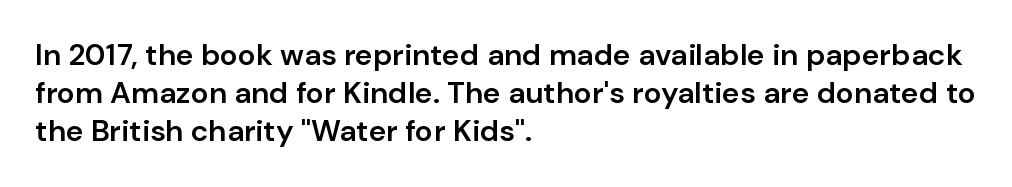
A roman cut, with each character standing at attention. In terms of weight, the rendering is demibold, just under bold. Each new line begins a customary step beneath the previous one. Inter-character spacing is left at the font's built-in metrics. Character widths vary here, with narrow letters taking less room than wide ones.
